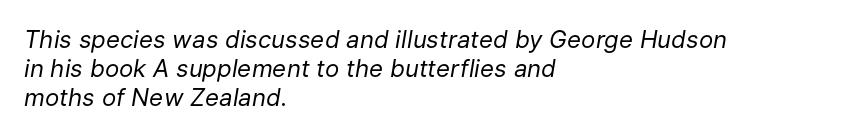
Caption: face not bold, strokes unweighted. Where is the straight margin? On the left. The font's italic variant was chosen for this text. Glance below the letters and you will spot only blank space. The rendering keeps characters at their native spacing.
